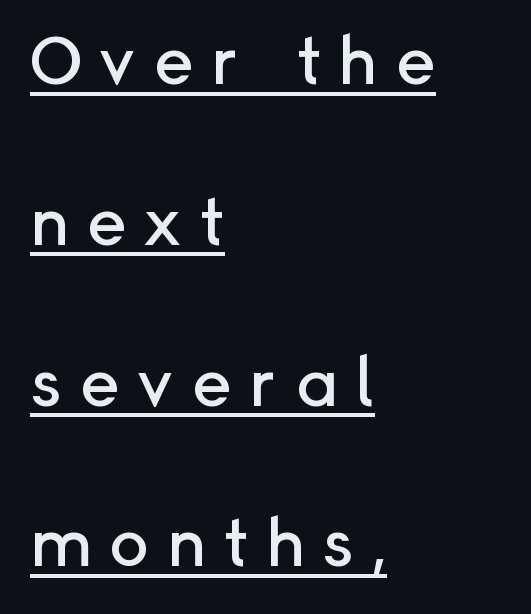
The image shows 67 px sans-serif type, upright; set left-aligned, loose line spacing (2.4x), unusually wide letter spacing (+0.26 em), underlined; low stroke contrast and a medium x-height.
